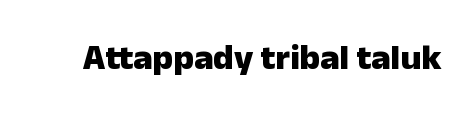
Look at the tracking — it's just the regular setting, nothing added. The strip under each line holds only bare page. Italic? Not at all — the glyphs are vertical. Are there feet on the stems? There aren't — it's a sans. The rendering uses natural spacing where letterforms have individual widths. Strong, thick strokes mark this as bold type.
